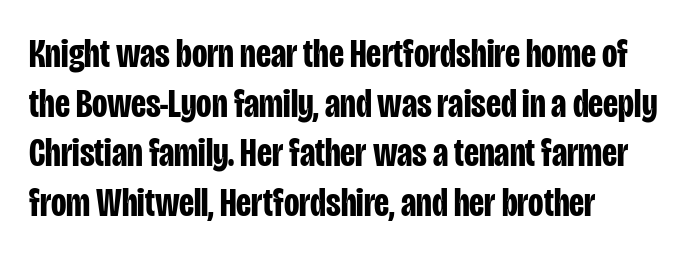
The image shows 40 px bold, condensed sans-serif type, upright; set left-aligned, line spacing 1.24x, normal letter spacing, not underlined; low stroke contrast and a large x-height.
